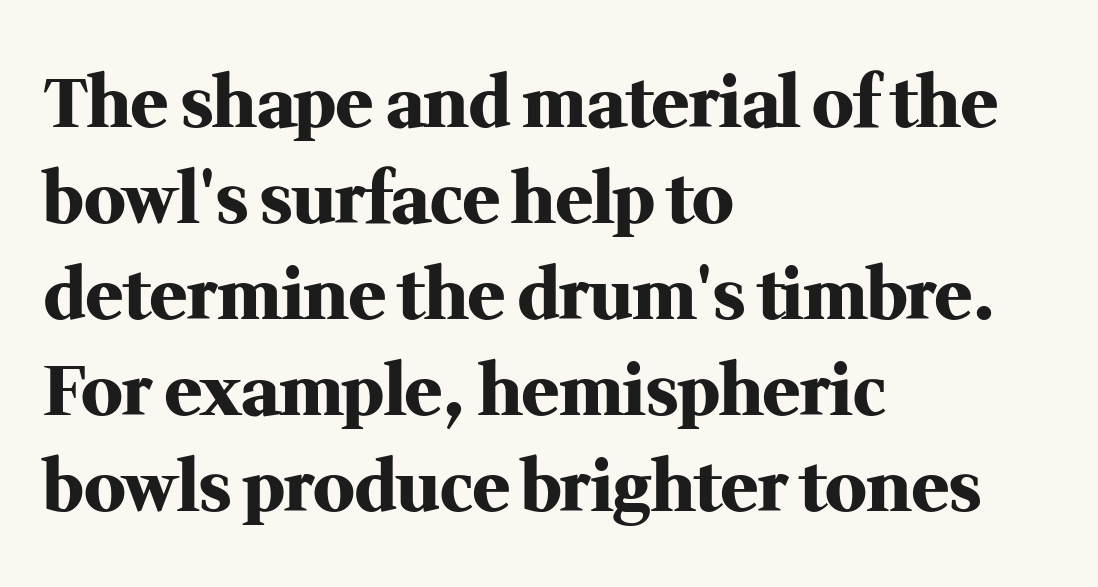
Q: Is the text bold? A: Yes.
Q: Is the text italic (slanted)? A: No, it is upright.
Q: Is the typeface a serif or a sans-serif typeface? A: Serif.
Q: Is the text underlined? A: No.
Q: How is the paragraph aligned? A: Left-aligned.
Q: Is the spacing between letters normal or unusually wide? A: Normal.
Q: Is the spacing between lines tight, normal or loose? A: Normal.
Q: Width (condensed, normal, or wide)? A: Normal.
Q: Stroke contrast? A: Medium.
Q: x-height? A: Medium.
Q: Monospaced? A: No.
